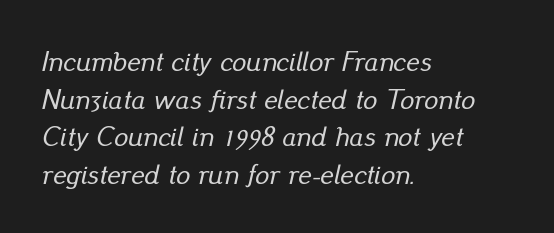
The block of text has a typical density, with ordinary space between rows. Leftover space on each line is placed entirely after the last word. Characters are canted at an angle relative to the baseline's perpendicular. Tracking here is standard; glyphs follow each other at the usual distance.
